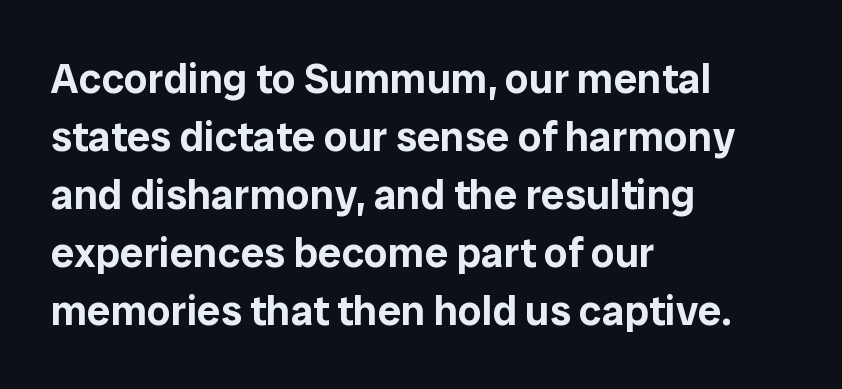
{"serif": "no", "italic": "no", "width": "normal", "stroke_contrast": "low", "x_height": "medium", "monospaced": "no", "underline": "no", "align": "left", "line_spacing": "normal", "line_spacing_ratio": 1.38, "letter_spacing": "normal", "letter_spacing_em": 0.0, "glyph_px": 42}
